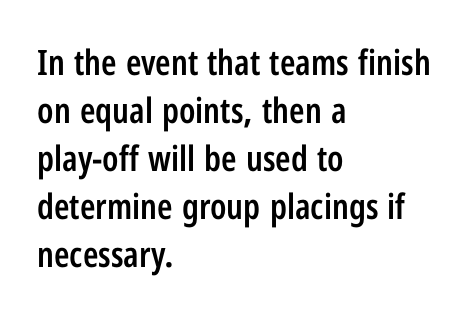
The image shows 35 px semibold, condensed sans-serif type, upright; set left-aligned, normal line spacing (1.37x), normal letter spacing, not underlined; low stroke contrast and a medium x-height.
